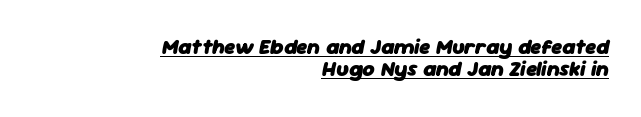
The image shows 21 px bold type, italic (leaning right); set right-aligned, tight line spacing (1.07x), normal letter spacing, underlined.
